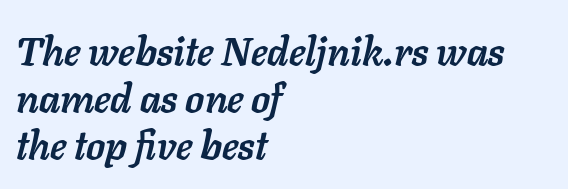
Q: Is the text bold? A: Yes.
Q: Is the text italic (slanted)? A: Yes, it leans right by about 11 degrees.
Q: Is the text underlined? A: No.
Q: How is the paragraph aligned? A: Left-aligned.
Q: Is the spacing between letters normal or unusually wide? A: Normal.
Q: Width (condensed, normal, or wide)? A: Normal.
Q: Stroke contrast? A: Low.
Q: x-height? A: Medium.
Q: Monospaced? A: No.
